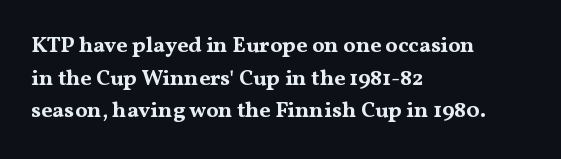
The letters stand straight up with perfectly vertical stems. Vertical spacing — default. Beneath every word, the page is bare. Typeset ragged right — the left edge is the straight one.
